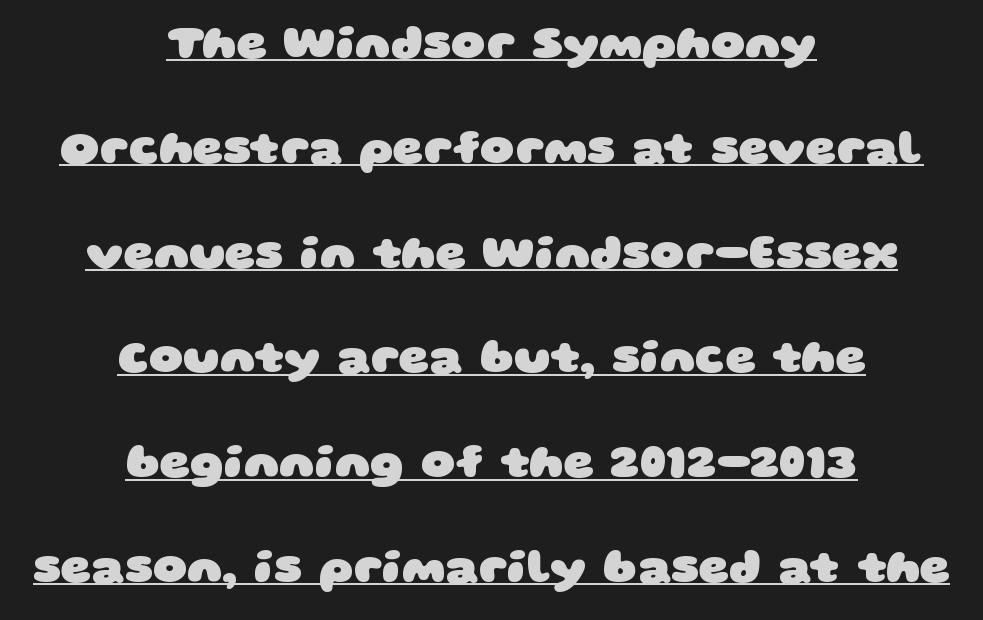
The image shows 47 px heavy, wide sans-serif type; set centered, loose line spacing (2.23x), normal letter spacing, underlined; low stroke contrast and a large x-height.
